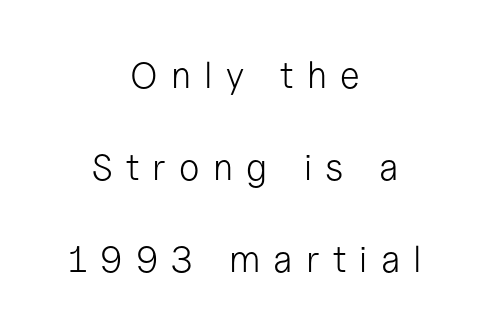
The image shows 37 px light sans-serif type, upright; set centered, loose line spacing (2.48x), unusually wide letter spacing (+0.36 em), not underlined; low stroke contrast and a medium x-height.
